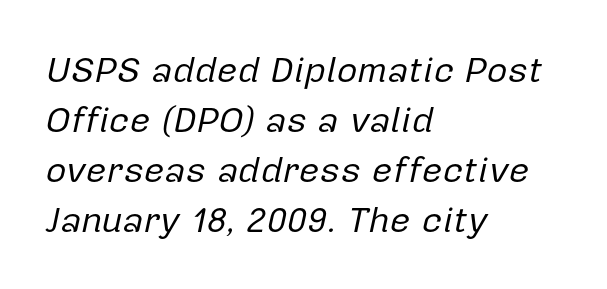
{"italic": "yes", "lean": "right", "slant_degrees": 12, "bold": "no", "weight": "regular", "width": "normal", "stroke_contrast": "low", "x_height": "medium", "monospaced": "no", "underline": "no", "align": "left", "line_spacing": "normal", "line_spacing_ratio": 1.39, "letter_spacing": "normal", "letter_spacing_em": 0.0, "glyph_px": 36}
